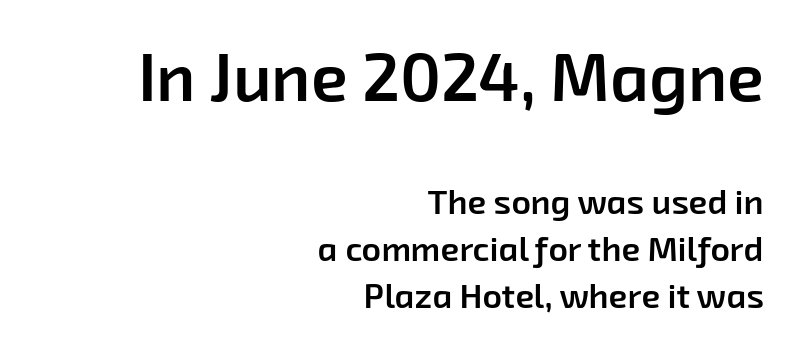
The image shows 67 px semibold sans-serif type; set right-aligned, normal line spacing (1.38x), normal letter spacing, not underlined; the first (top) block is 1.97x larger; low stroke contrast and a medium x-height.
